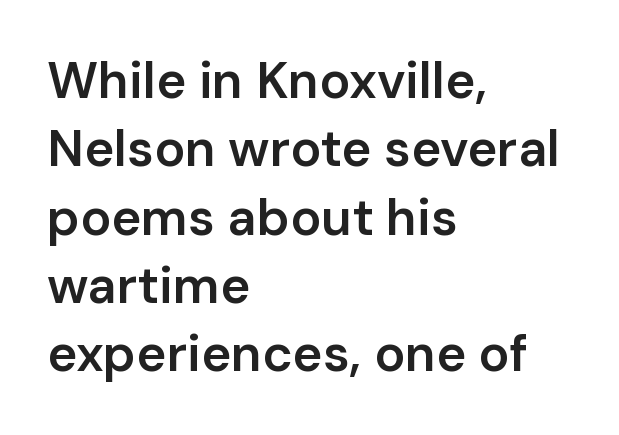
The face used here is proportionally spaced, like ordinary book or web type. Quick note: interline space is typical. The gap between lines stays unmarked. All the whitespace from short lines collects on the right. Type style note: lacks serifs. Look at the stroke-to-counter ratio: somewhat heavy, a semibold.
